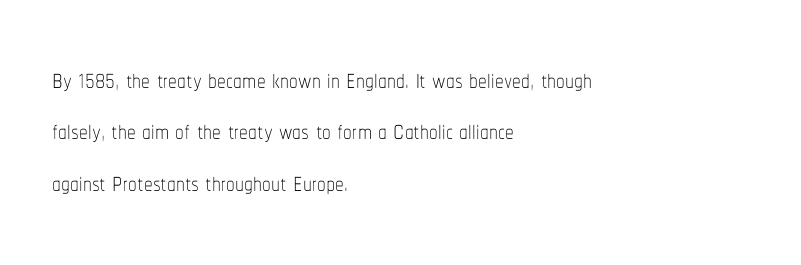
{"italic": "no", "bold": "no", "weight": "thin", "width": "condensed", "stroke_contrast": "low", "x_height": "medium", "monospaced": "no", "underline": "no", "align": "left", "line_spacing": "normal", "line_spacing_ratio": 1.47, "letter_spacing": "normal", "letter_spacing_em": 0.0, "glyph_px": 35}
